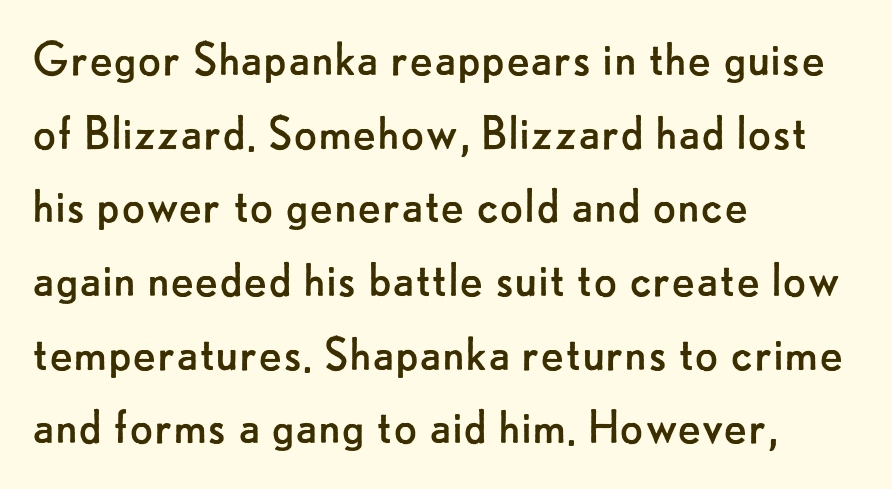
Nobody drew a line under any word here. These lines keep a tight, regular rhythm from letter to letter. Stem width sits at or under what a default text font uses. Quick note: interline space is typical. Posture: vertical.
